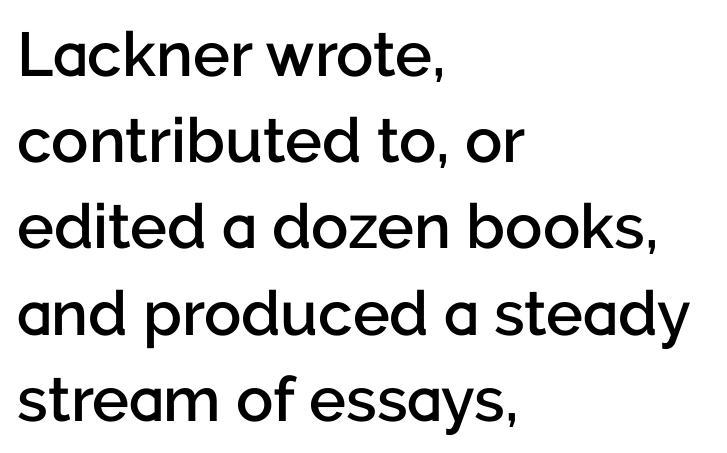
The image shows 62 px semibold sans-serif type, upright; set left-aligned, normal line spacing (1.39x), normal letter spacing, not underlined; low stroke contrast and a medium x-height.
